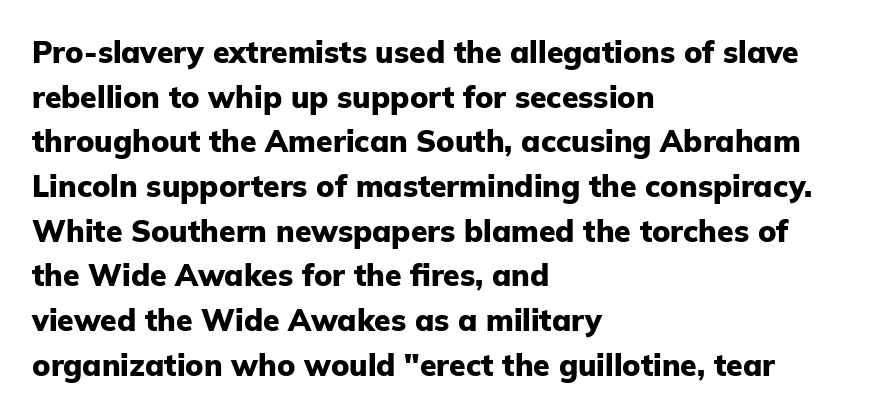
{"serif": "no", "italic": "no", "bold": "yes", "weight": "heavy", "width": "normal", "stroke_contrast": "low", "x_height": "medium", "monospaced": "no", "underline": "no", "align": "left", "line_spacing": "normal", "line_spacing_ratio": 1.49, "letter_spacing": "normal", "letter_spacing_em": 0.0, "glyph_px": 30}
